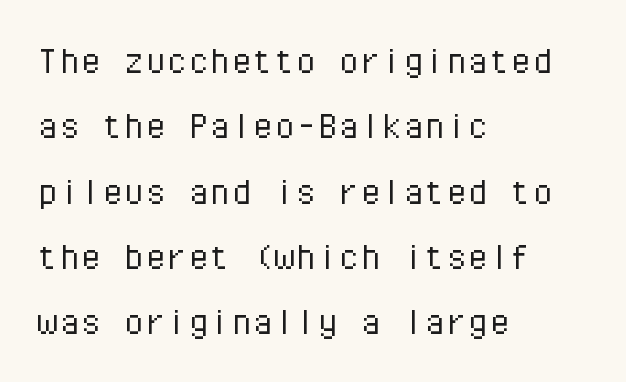
The image shows 43 px light sans-serif type, upright, monospaced; set left-aligned, normal line spacing (1.52x), normal letter spacing, not underlined; low stroke contrast and a medium x-height.
